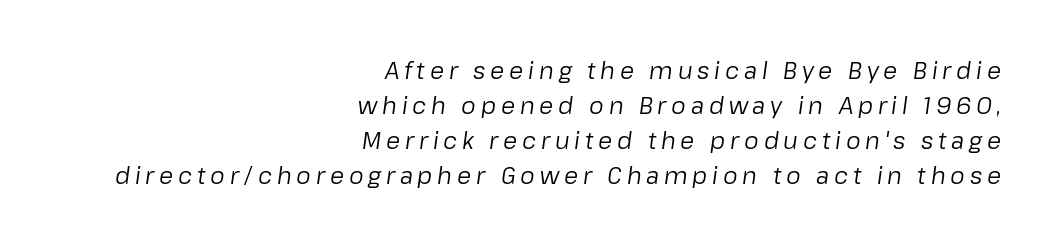
The image shows 23 px text type, italic (leaning right); set right-aligned, normal line spacing (1.52x), unusually wide letter spacing (+0.21 em), not underlined.
